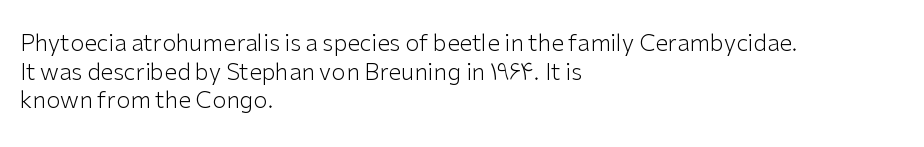
Q: Is the text bold? A: No.
Q: Is the text italic (slanted)? A: No, it is upright.
Q: Is the text underlined? A: No.
Q: How is the paragraph aligned? A: Left-aligned.
Q: Is the spacing between letters normal or unusually wide? A: Normal.
